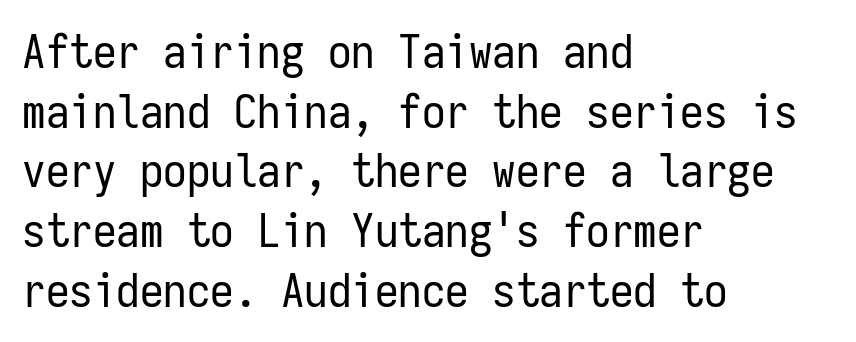
The image shows 47 px regular-weight, condensed sans-serif type, upright, monospaced; set left-aligned, normal line spacing (1.27x), normal letter spacing, not underlined; low stroke contrast and a medium x-height.
